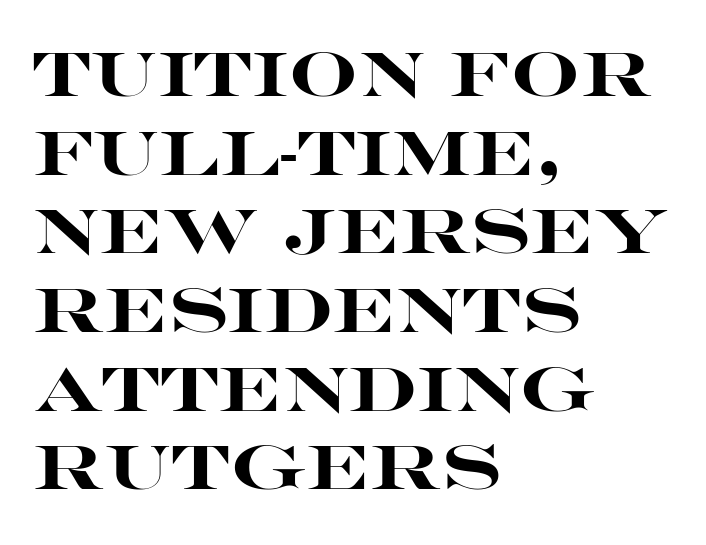
The image shows 61 px heavy, wide type, upright; set left-aligned, normal line spacing (1.29x), normal letter spacing, not underlined; high stroke contrast and a large x-height.
